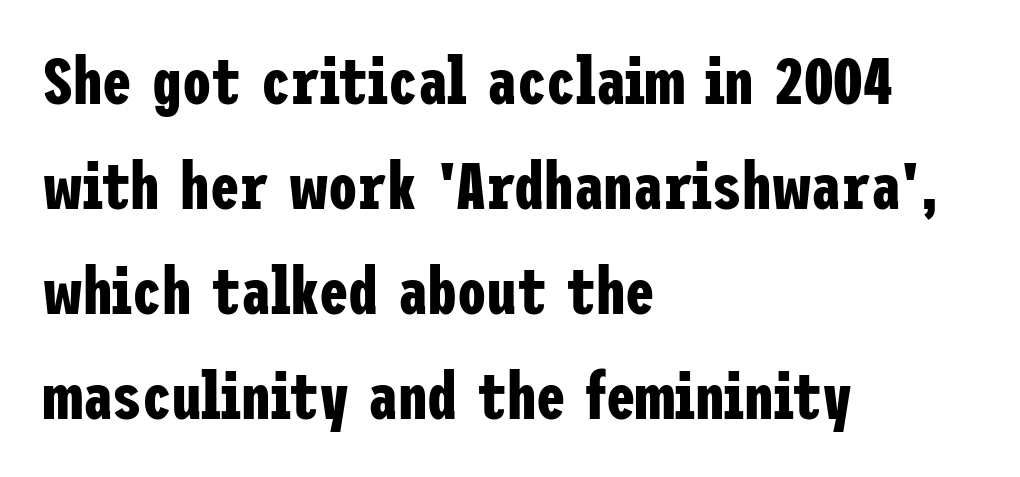
{"serif": "no", "italic": "no", "bold": "yes", "weight": "bold", "width": "condensed", "stroke_contrast": "low", "x_height": "medium", "underline": "no", "align": "left", "line_spacing": "normal", "line_spacing_ratio": 1.59, "letter_spacing": "normal", "letter_spacing_em": 0.0, "glyph_px": 66}
